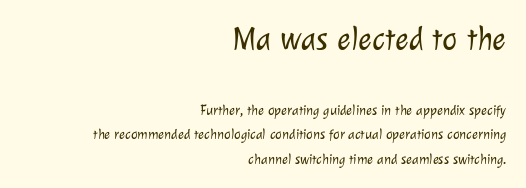
If you drew a ruler down the right edge, every line would touch it. Grotesque or geometric, the face here clearly has no serifs. The first block has been scaled up relative to the second. The face used here is rendered with its standard letterfit. The zone under the glyphs is completely vacant.
